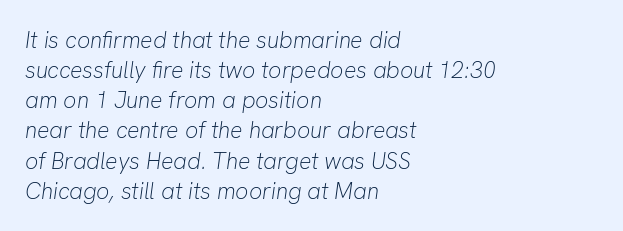
Does the copy run flush right? No — it runs flush left. Interline gaps are of average width in this sample. Observe the ordinary spacing: letters are neighbours, not strangers. The foot of each line stays bare and open.
